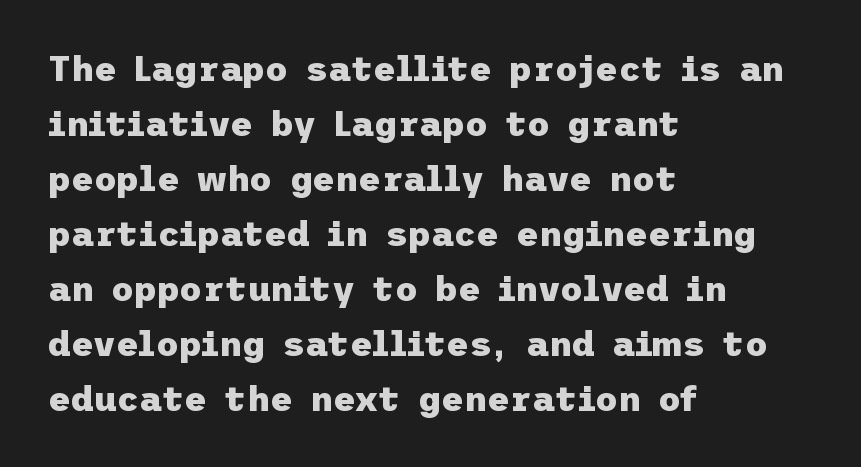
{"serif": "no", "italic": "no", "bold": "yes", "weight": "heavy", "width": "normal", "stroke_contrast": "low", "x_height": "medium", "underline": "no", "align": "left", "line_spacing": "normal", "line_spacing_ratio": 1.57, "letter_spacing": "normal", "letter_spacing_em": 0.0, "glyph_px": 35}
